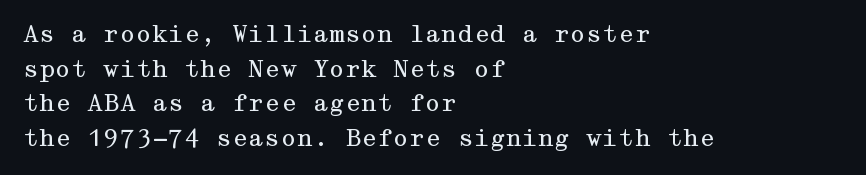
Vertical strokes here are truly vertical. Is the block centered? No — it sits flush against the left margin. Standard letterfit; no display-style spreading of the glyphs. This is not heavy type; no bold has been used.
